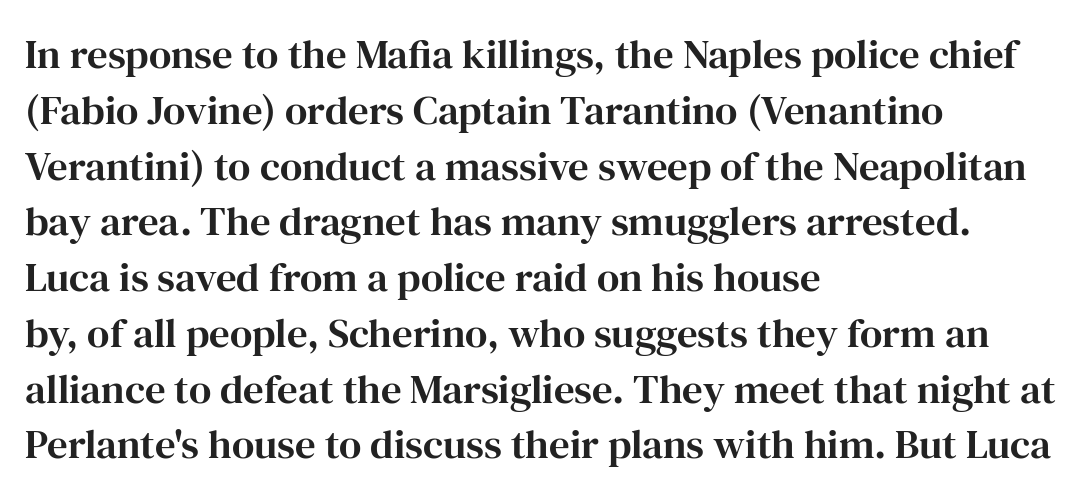
The image shows 41 px serif type, upright; set left-aligned, normal line spacing (1.36x), normal letter spacing, not underlined; high stroke contrast and a medium x-height.
